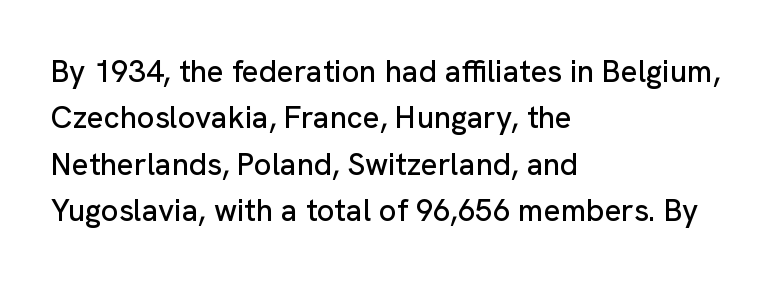
{"serif": "no", "italic": "no", "width": "normal", "stroke_contrast": "low", "x_height": "medium", "monospaced": "no", "underline": "no", "align": "left", "line_spacing": "normal", "line_spacing_ratio": 1.5, "letter_spacing": "normal", "letter_spacing_em": 0.0, "glyph_px": 31}
